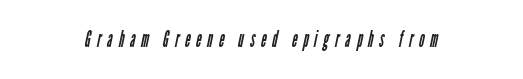
{"bold": "no", "underline": "no", "align": "center", "letter_spacing": "wide", "letter_spacing_em": 0.26, "glyph_px": 23}
